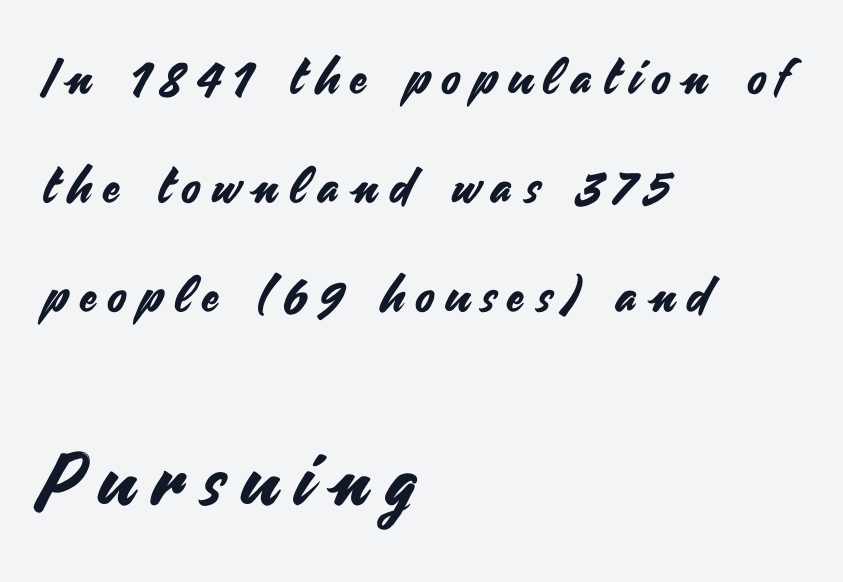
{"serif": "no", "width": "normal", "stroke_contrast": "medium", "x_height": "small", "monospaced": "no", "underline": "no", "align": "left", "line_spacing": "loose", "line_spacing_ratio": 2.22, "letter_spacing": "wide", "letter_spacing_em": 0.25, "larger_block": "second", "size_ratio": 1.51, "glyph_px": 74}
